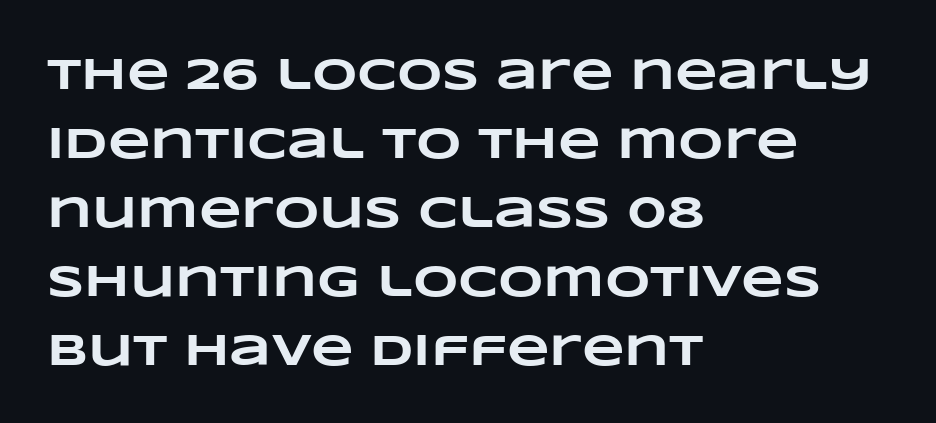
Descenders are the only things crossing below the line. Notice how the passage keeps a crisp vertical edge on the left only. Heavy, bold letterforms. Here the designer chose a conventional face with non-uniform glyph widths. In terms of letterspacing, this is plain default setting.
